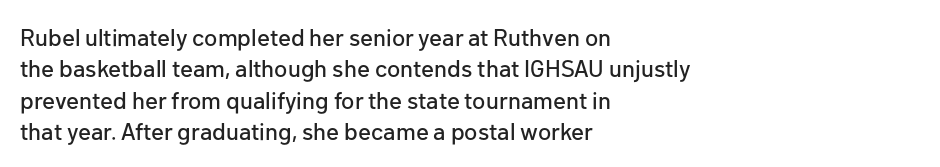
Here the glyphs are tracked normally, forming tight word shapes. Type without underlining. A roman cut, with each character standing at attention. A classic flush-left, rag-right setting is used for this passage.
